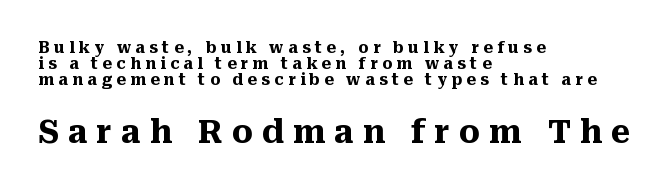
{"serif": "yes", "italic": "no", "bold": "yes", "weight": "heavy", "width": "normal", "stroke_contrast": "medium", "x_height": "medium", "monospaced": "no", "underline": "no", "align": "left", "line_spacing": "tight", "line_spacing_ratio": 1.0, "letter_spacing": "wide", "letter_spacing_em": 0.27, "larger_block": "second", "size_ratio": 2.06, "glyph_px": 33}
